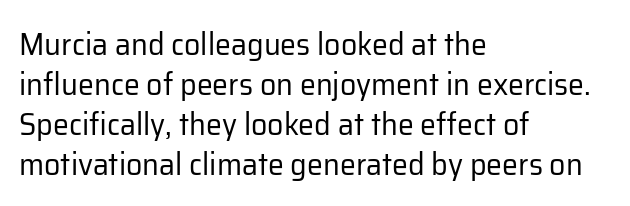
The image shows 32 px regular-weight sans-serif type, upright; set left-aligned, normal line spacing (1.25x), normal letter spacing, not underlined; low stroke contrast and a medium x-height.
